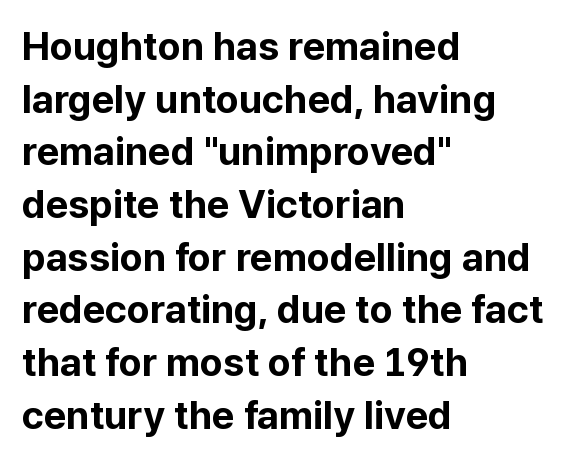
Q: Is the text bold? A: Yes.
Q: Is the text italic (slanted)? A: No, it is upright.
Q: Is the typeface a serif or a sans-serif typeface? A: Sans-serif.
Q: Is the text underlined? A: No.
Q: How is the paragraph aligned? A: Left-aligned.
Q: Is the spacing between letters normal or unusually wide? A: Normal.
Q: Is the spacing between lines tight, normal or loose? A: Normal.
Q: Width (condensed, normal, or wide)? A: Normal.
Q: Stroke contrast? A: Low.
Q: x-height? A: Medium.
Q: Monospaced? A: No.
